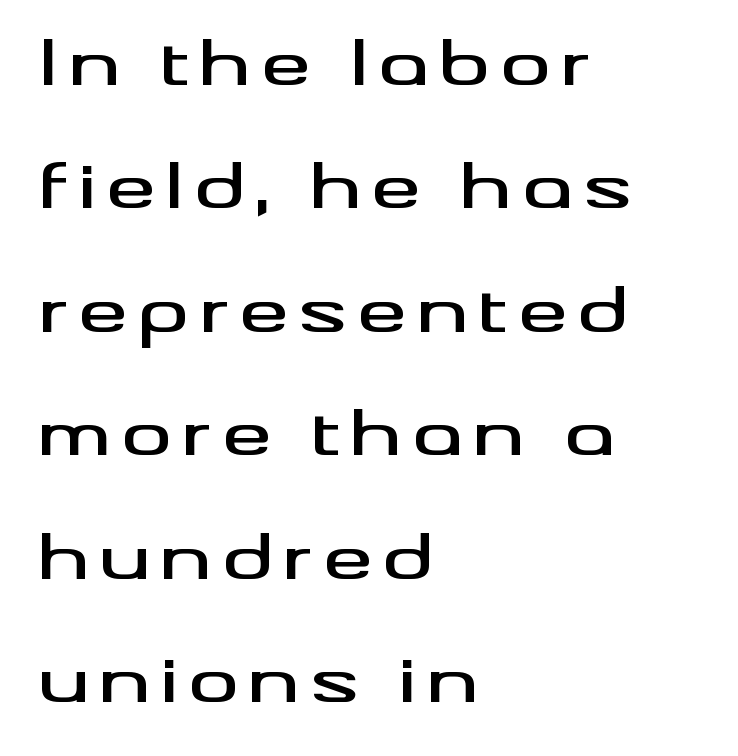
The letters advance in unequal steps, a hallmark of proportional type. Check where the strokes stop: nothing finishes them off — pure sans. Descender tails drop into unmarked territory. This block would shrink considerably if given ordinary leading; it's expanded now. No italicization has been applied; the sample stays upright. The ragged edge is on the right, which tells us the setting is flush left.
